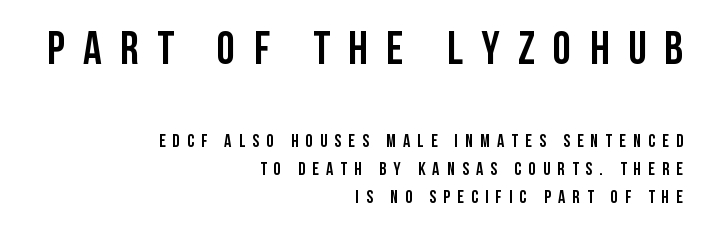
Line endings align vertically; line beginnings do not. Note: no serifs on the glyphs. The horizontal fit of the characters is loose and conspicuously gappy. This rendering features lettering with no underline. Type size steps down from the first block to the second.
